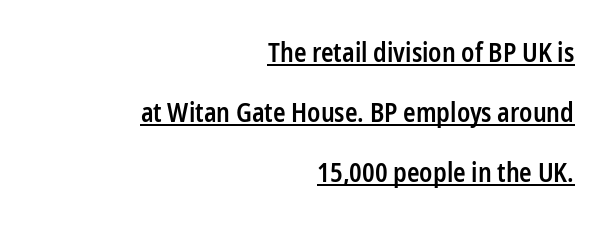
The image shows 26 px text type, upright; set right-aligned, loose line spacing (2.31x), normal letter spacing, underlined.
